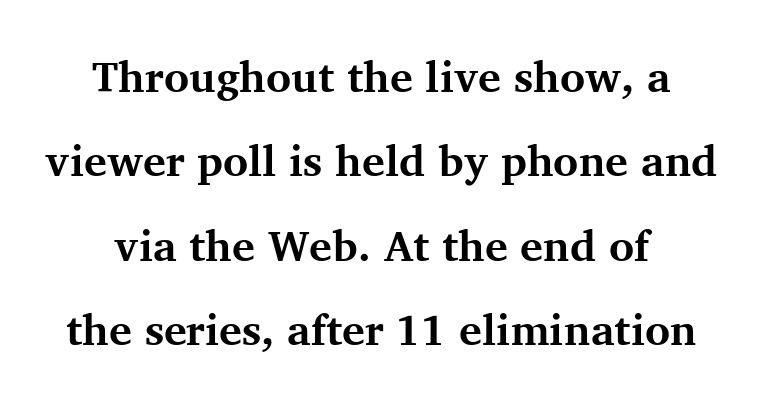
The image shows 43 px bold serif type, upright; set centered, loose line spacing (1.96x), normal letter spacing, not underlined; medium stroke contrast and a medium x-height.
